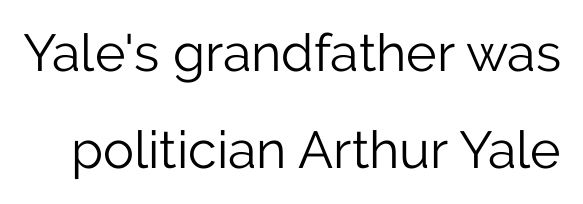
The letters sit at their default tracking, neither squeezed nor spread. Here the designer chose a conventional face with non-uniform glyph widths. Designer's note — italics off, roman on. Is the type heavy? It reads as light-to-regular instead. Beneath every word, the page is bare. The glyphs in this specimen are sans serif.
